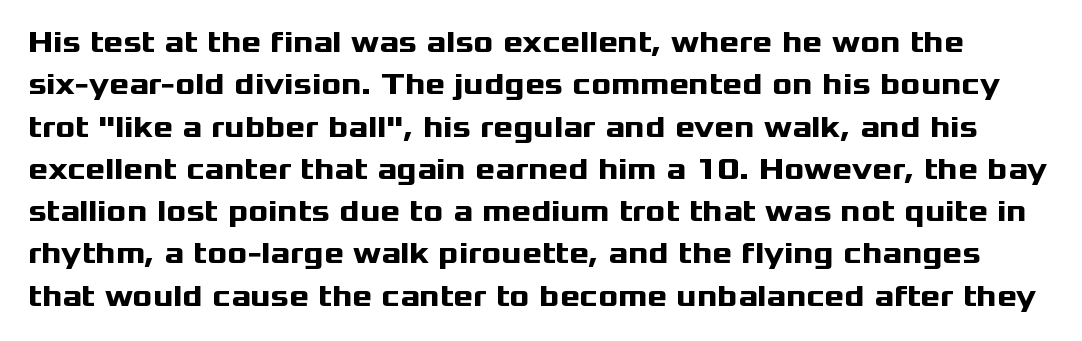
Q: Is the text bold? A: Yes.
Q: Is the text italic (slanted)? A: No, it is upright.
Q: Is the typeface a serif or a sans-serif typeface? A: Sans-serif.
Q: Is the text underlined? A: No.
Q: Is the spacing between letters normal or unusually wide? A: Normal.
Q: Is the spacing between lines tight, normal or loose? A: Normal.
Q: Width (condensed, normal, or wide)? A: Wide.
Q: Stroke contrast? A: Medium.
Q: x-height? A: Medium.
Q: Monospaced? A: No.
